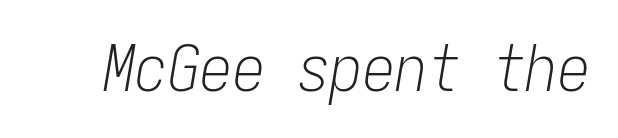
The image shows 65 px light, condensed type, italic (leaning right), monospaced; set normal letter spacing, not underlined; low stroke contrast and a medium x-height.
